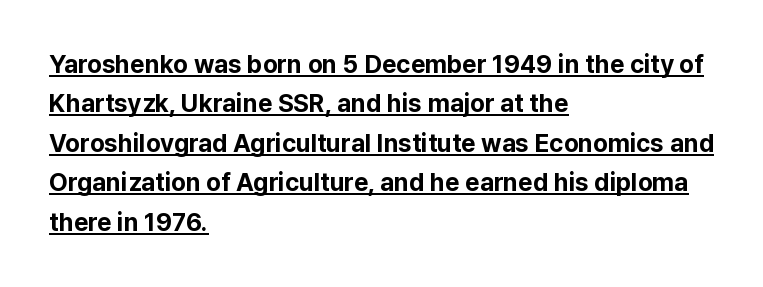
Q: Is the text bold? A: Yes.
Q: Is the text italic (slanted)? A: No, it is upright.
Q: Is the text underlined? A: Yes.
Q: How is the paragraph aligned? A: Left-aligned.
Q: Is the spacing between letters normal or unusually wide? A: Normal.
Q: Is the spacing between lines tight, normal or loose? A: Normal.
